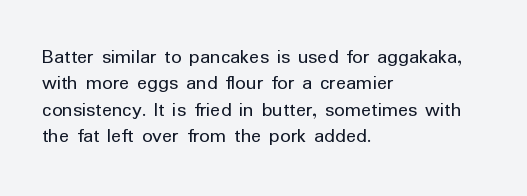
The image shows 21 px text type, upright; set left-aligned, normal line spacing (1.26x), normal letter spacing, not underlined.
